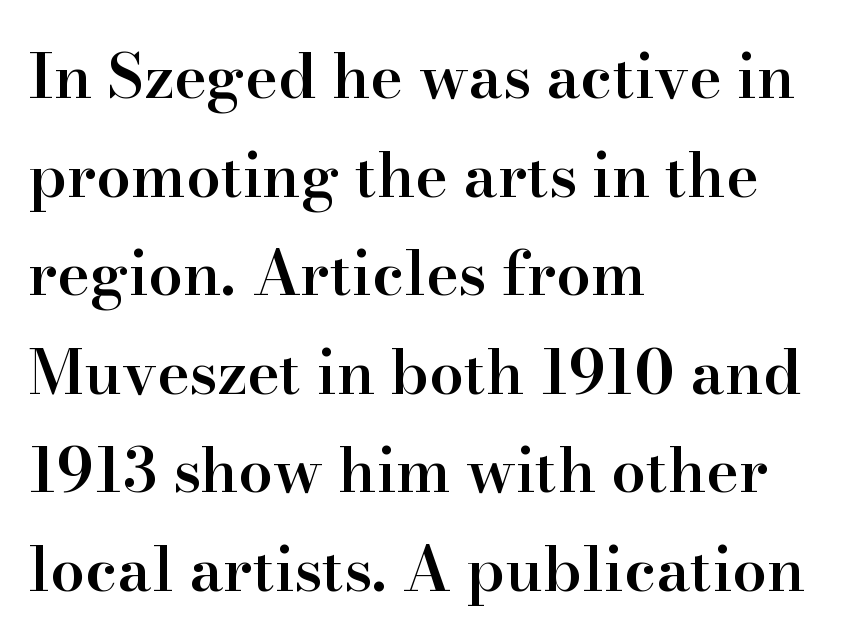
Its strokes are somewhat broadened, the hallmark of semibold type. The passage shown is not underscored anywhere. Compared with typical body copy, the letter spacing here is the same. This is serif lettering, the kind often seen in printed books.
